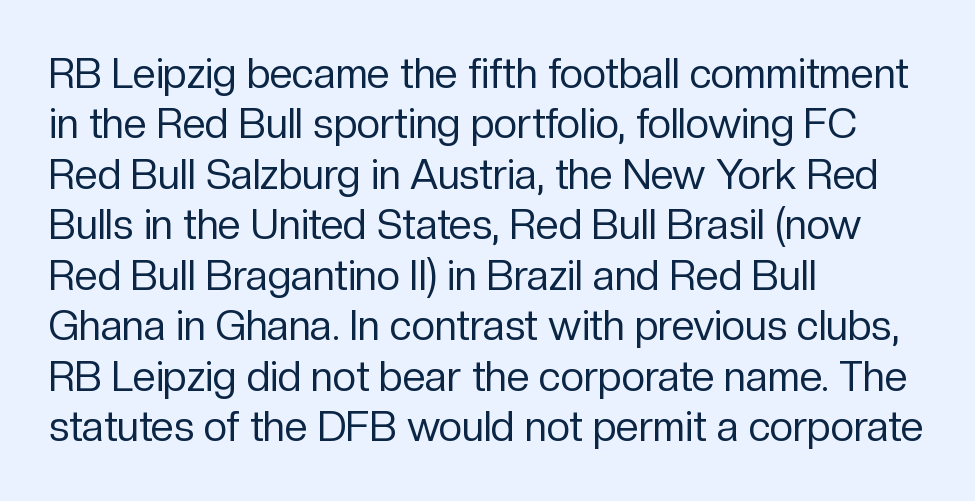
Q: Is the text bold? A: No.
Q: Is the text italic (slanted)? A: No, it is upright.
Q: Is the typeface a serif or a sans-serif typeface? A: Sans-serif.
Q: Is the text underlined? A: No.
Q: How is the paragraph aligned? A: Left-aligned.
Q: Is the spacing between letters normal or unusually wide? A: Normal.
Q: Width (condensed, normal, or wide)? A: Normal.
Q: Stroke contrast? A: Low.
Q: x-height? A: Medium.
Q: Monospaced? A: No.
